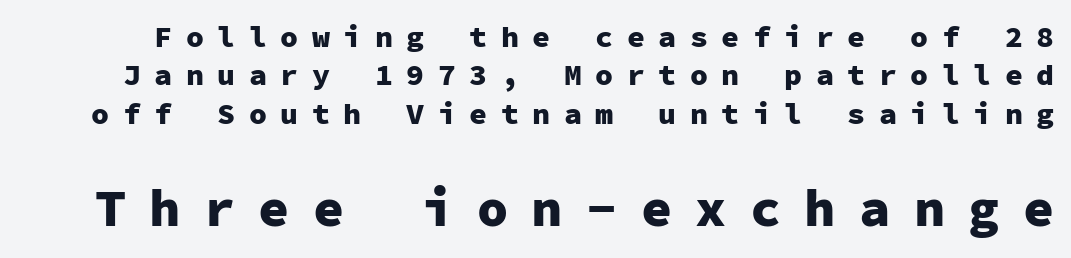
A typesetter would call this heavily tracked-out type. Spacing verdict: monospaced, one width for all characters. Bold? Absolutely — the strokes are thick and heavy. Two sizes are in play, and the larger belongs to the second block.
